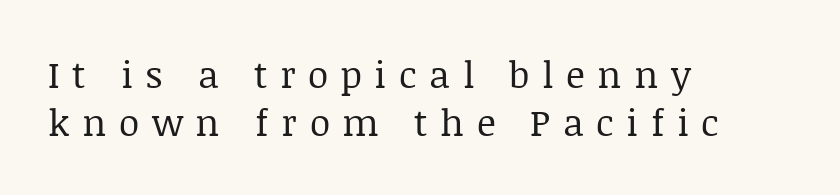
Q: Is the text bold? A: No.
Q: Is the text italic (slanted)? A: No, it is upright.
Q: Is the typeface a serif or a sans-serif typeface? A: Serif.
Q: Is the text underlined? A: No.
Q: How is the paragraph aligned? A: Left-aligned.
Q: Is the spacing between letters normal or unusually wide? A: Unusually wide.
Q: Is the spacing between lines tight, normal or loose? A: Normal.
Q: Width (condensed, normal, or wide)? A: Normal.
Q: Stroke contrast? A: Low.
Q: x-height? A: Large.
Q: Monospaced? A: No.
